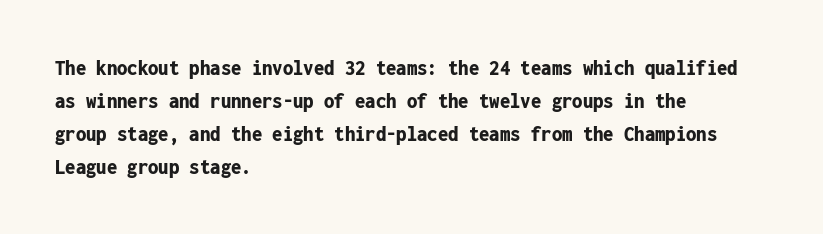
The image shows 23 px bold type, upright; set left-aligned, normal line spacing (1.43x), normal letter spacing, not underlined.
